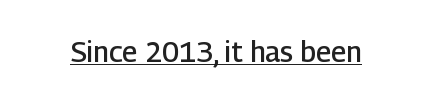
{"serif": "no", "italic": "no", "bold": "semi", "weight": "semibold", "width": "normal", "stroke_contrast": "low", "x_height": "medium", "monospaced": "no", "underline": "yes", "letter_spacing": "normal", "letter_spacing_em": 0.0, "glyph_px": 28}
